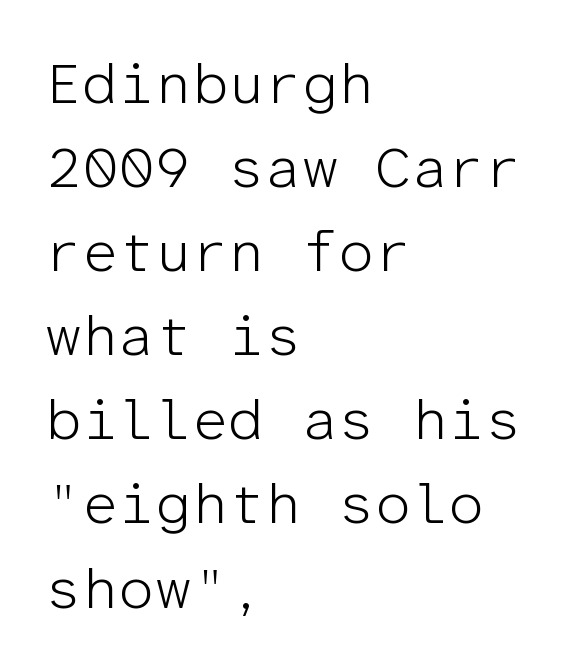
Students, observe: this is what conventionally led text looks like. Alignment: flush left. Each letter, wide or thin by design, is forced into the same width here. No feet cap the strokes, marking this as sans-serif type. It's the straight-up-and-down kind of type. The strip under each line holds only bare page.
